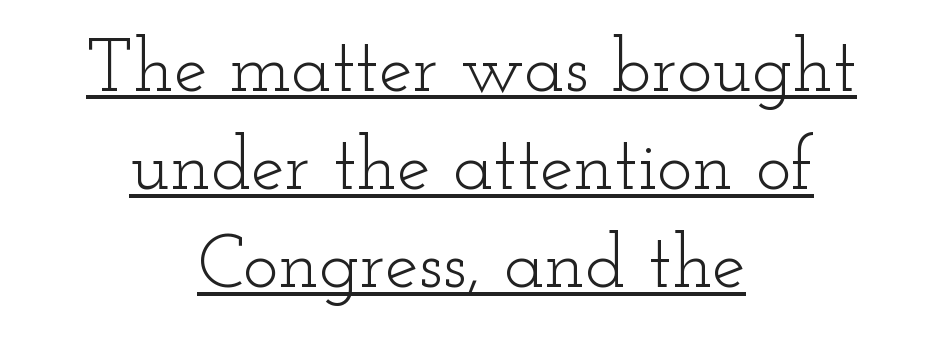
Q: Is the text bold? A: No.
Q: Is the text italic (slanted)? A: No, it is upright.
Q: Is the typeface a serif or a sans-serif typeface? A: Serif.
Q: Is the text underlined? A: Yes.
Q: How is the paragraph aligned? A: Centered.
Q: Is the spacing between letters normal or unusually wide? A: Normal.
Q: Is the spacing between lines tight, normal or loose? A: Normal.
Q: Width (condensed, normal, or wide)? A: Wide.
Q: Stroke contrast? A: Low.
Q: x-height? A: Small.
Q: Monospaced? A: No.
